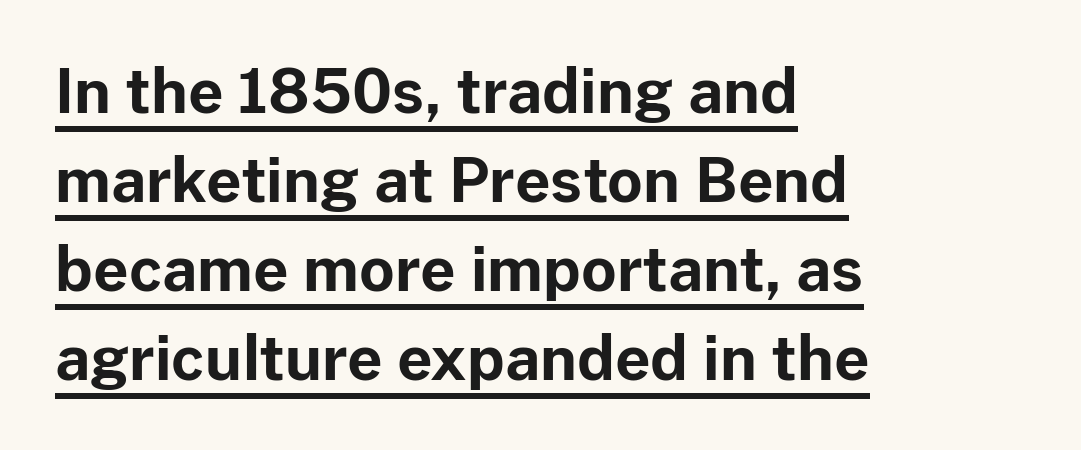
{"serif": "no", "italic": "no", "bold": "yes", "weight": "bold", "width": "normal", "stroke_contrast": "low", "x_height": "medium", "monospaced": "no", "underline": "yes", "align": "left", "line_spacing": "normal", "line_spacing_ratio": 1.46, "letter_spacing": "normal", "letter_spacing_em": 0.0, "glyph_px": 61}
